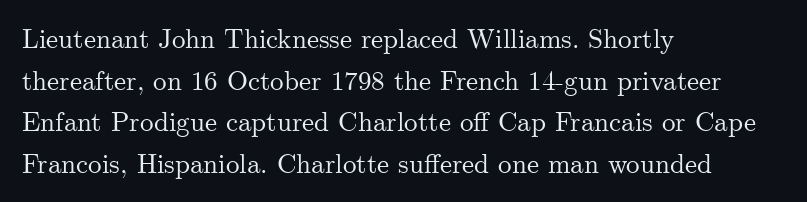
The image shows 27 px text type, upright; set left-aligned, normal line spacing (1.54x), normal letter spacing, not underlined.
